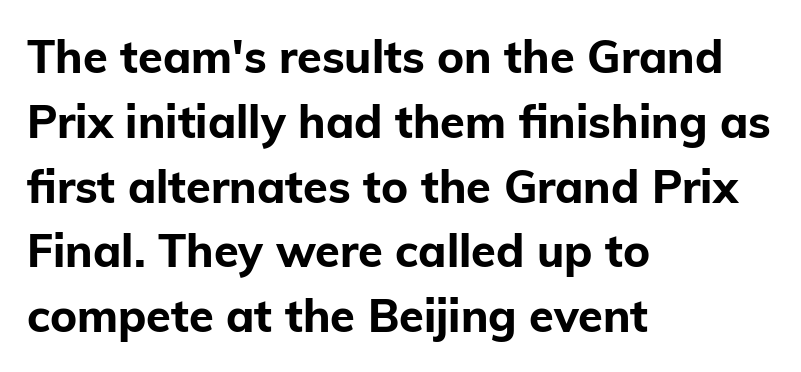
The image shows 45 px bold sans-serif type, upright; set left-aligned, normal line spacing (1.44x), normal letter spacing, not underlined; low stroke contrast and a medium x-height.
